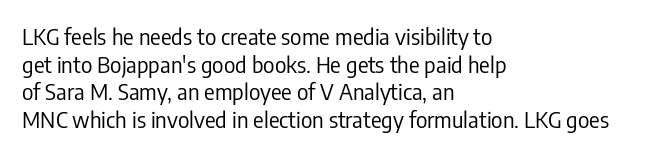
The typeface has the unassuming heft of standard copy or less. Vertical strokes here are truly vertical. A clean baseline with only descenders dipping below it. Default kerning and tracking; the words read as compact shapes.
